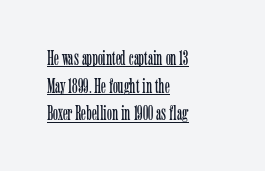
{"italic": "no", "bold": "no", "underline": "yes", "align": "left", "line_spacing": "normal", "line_spacing_ratio": 1.32, "letter_spacing": "normal", "letter_spacing_em": 0.0, "glyph_px": 21}
